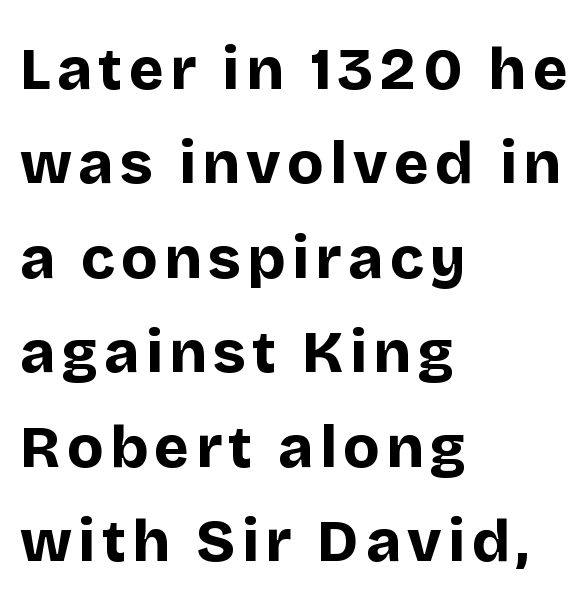
{"serif": "no", "italic": "no", "bold": "yes", "weight": "bold", "width": "normal", "stroke_contrast": "low", "x_height": "large", "monospaced": "no", "underline": "no", "align": "left", "line_spacing": "normal", "line_spacing_ratio": 1.6, "glyph_px": 59}
